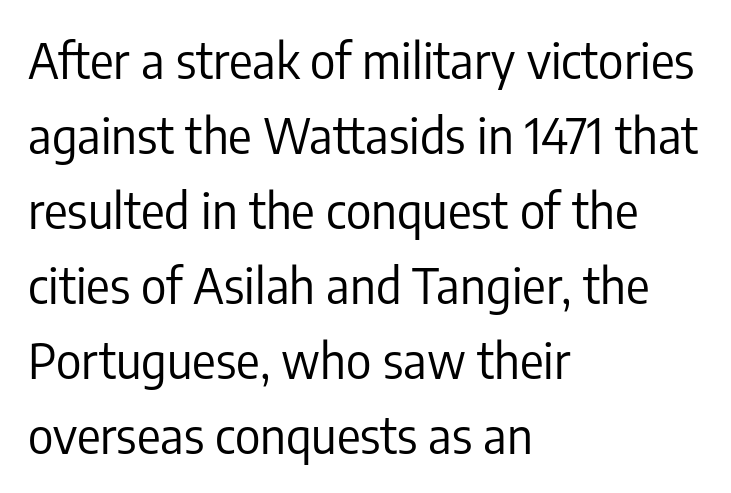
Quick note: interline space is typical. Weight: regular or lighter. Unmarked baselines from the first word to the last. Posture: vertical.
